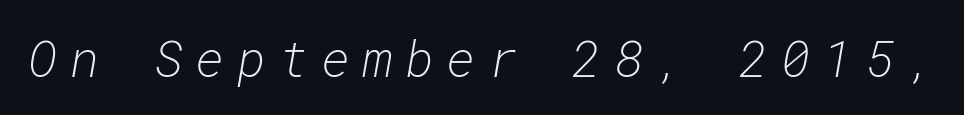
Q: Is the text bold? A: No.
Q: Is the text italic (slanted)? A: Yes, it leans right by about 10 degrees.
Q: Is the text underlined? A: No.
Q: Is the spacing between letters normal or unusually wide? A: Unusually wide.
Q: Width (condensed, normal, or wide)? A: Normal.
Q: Stroke contrast? A: Low.
Q: x-height? A: Medium.
Q: Monospaced? A: Yes.
